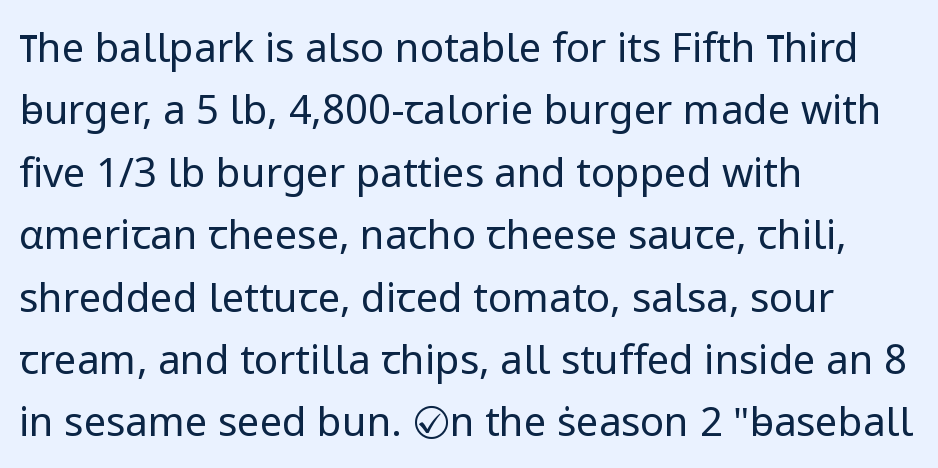
Q: Is the text bold? A: No.
Q: Is the text italic (slanted)? A: No, it is upright.
Q: Is the typeface a serif or a sans-serif typeface? A: Sans-serif.
Q: Is the text underlined? A: No.
Q: How is the paragraph aligned? A: Left-aligned.
Q: Is the spacing between letters normal or unusually wide? A: Normal.
Q: Is the spacing between lines tight, normal or loose? A: Normal.
Q: Width (condensed, normal, or wide)? A: Normal.
Q: Stroke contrast? A: Low.
Q: x-height? A: Medium.
Q: Monospaced? A: No.
